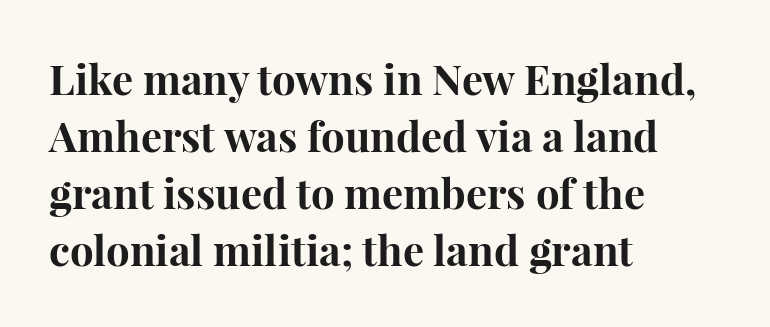
{"serif": "yes", "italic": "no", "bold": "yes", "weight": "bold", "width": "normal", "stroke_contrast": "high", "x_height": "medium", "monospaced": "no", "underline": "no", "align": "left", "line_spacing": "normal", "line_spacing_ratio": 1.36, "letter_spacing": "normal", "letter_spacing_em": 0.0, "glyph_px": 42}
